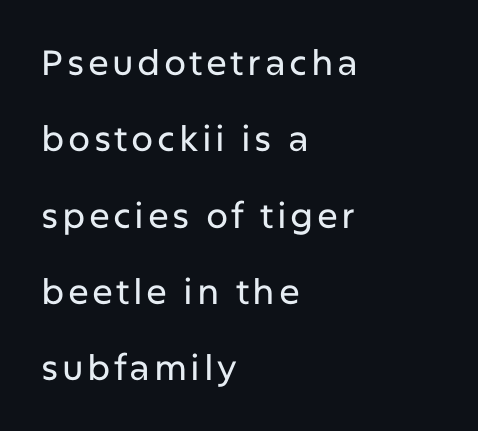
{"serif": "no", "italic": "no", "width": "normal", "stroke_contrast": "low", "x_height": "medium", "monospaced": "no", "underline": "no", "align": "left", "line_spacing": "loose", "line_spacing_ratio": 2.18, "glyph_px": 35}
